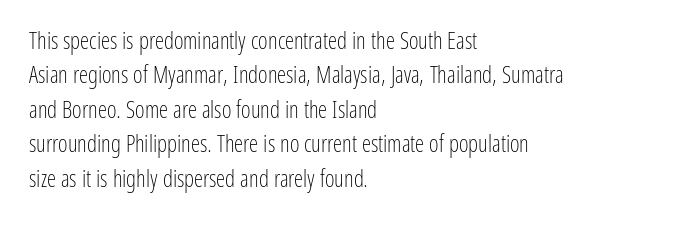
Q: Is the text bold? A: No.
Q: Is the text italic (slanted)? A: No, it is upright.
Q: Is the text underlined? A: No.
Q: How is the paragraph aligned? A: Left-aligned.
Q: Is the spacing between letters normal or unusually wide? A: Normal.
Q: Is the spacing between lines tight, normal or loose? A: Normal.
